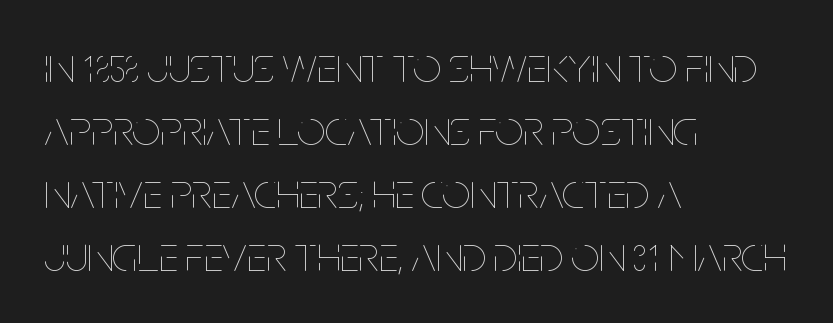
The image shows 50 px thin, condensed type, upright; set left-aligned, normal line spacing (1.26x), normal letter spacing, not underlined; low stroke contrast and a large x-height.
